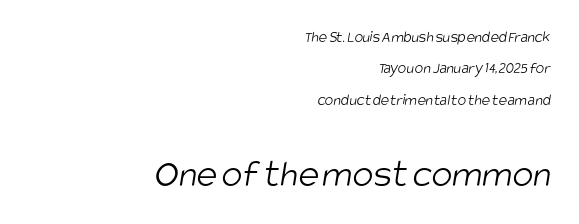
In terms of leading, this rendering errs on the spacious side. Characters follow at the spacing the type designer built in. Letterform terminals end flat and unadorned throughout the passage. Character widths vary here, with narrow letters taking less room than wide ones.
